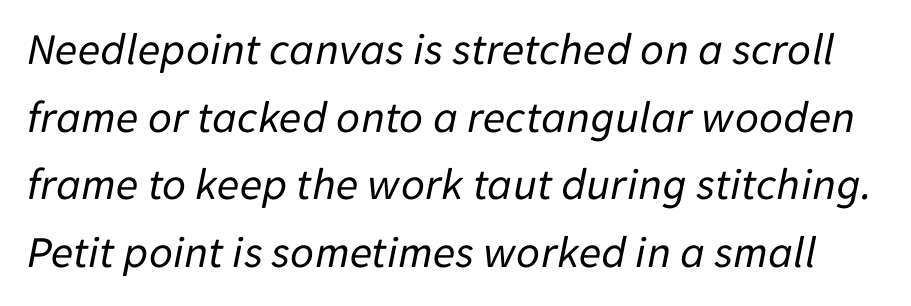
The image shows 46 px regular-weight type, italic (leaning right); set normal line spacing (1.47x), normal letter spacing, not underlined; low stroke contrast and a medium x-height.
